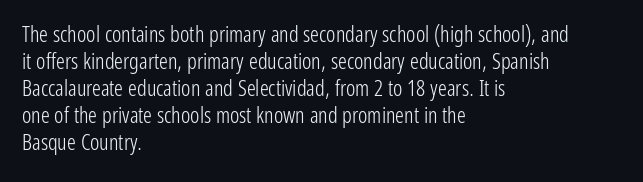
Q: Is the text bold? A: No.
Q: Is the text italic (slanted)? A: No, it is upright.
Q: Is the text underlined? A: No.
Q: How is the paragraph aligned? A: Left-aligned.
Q: Is the spacing between letters normal or unusually wide? A: Normal.
